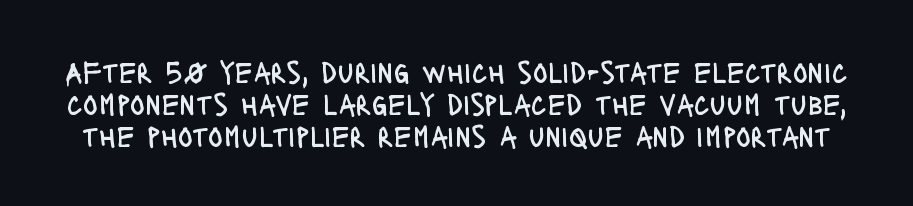
This block would grow much taller if given ordinary leading; it's compressed now. Is the letter spacing exaggerated? No — it looks like the ordinary default. Anything drawn beneath the words? Only blank space. No heavy texture on the line: the type isn't bold. Spacing verdict: proportional, widths tailored to each character. This sample uses an upright cut, with every glyph sitting square on the baseline.
